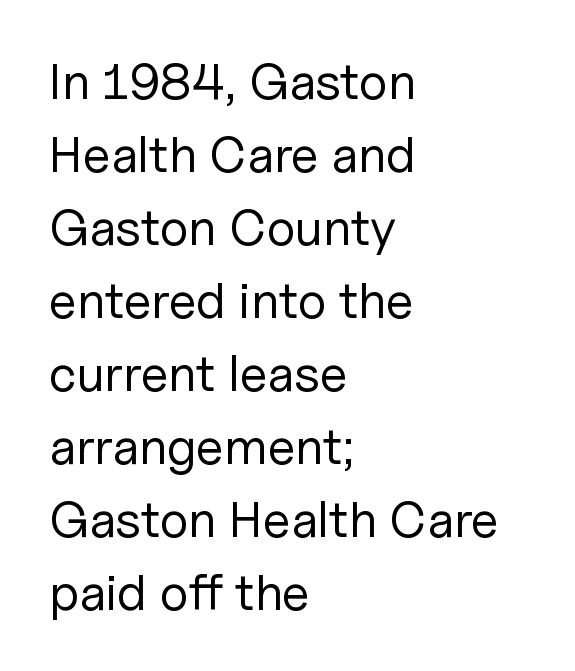
Q: Is the text bold? A: No.
Q: Is the text italic (slanted)? A: No, it is upright.
Q: Is the typeface a serif or a sans-serif typeface? A: Sans-serif.
Q: Is the text underlined? A: No.
Q: How is the paragraph aligned? A: Left-aligned.
Q: Is the spacing between letters normal or unusually wide? A: Normal.
Q: Is the spacing between lines tight, normal or loose? A: Normal.
Q: Width (condensed, normal, or wide)? A: Normal.
Q: Stroke contrast? A: Low.
Q: x-height? A: Medium.
Q: Monospaced? A: No.
